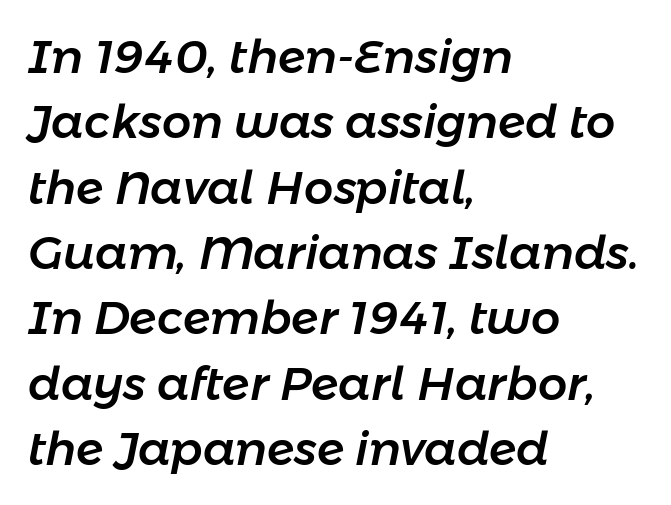
The image shows 46 px text type, italic (leaning right); set left-aligned, normal line spacing (1.42x), normal letter spacing, not underlined; low stroke contrast and a medium x-height.
